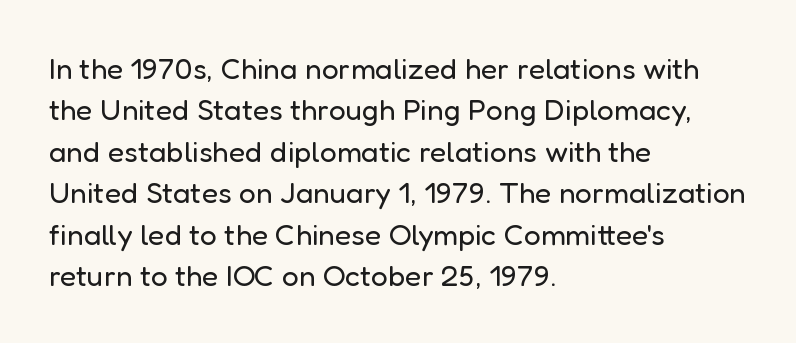
The image shows 30 px regular-weight sans-serif type, upright; set left-aligned, normal line spacing (1.38x), normal letter spacing, not underlined; low stroke contrast and a medium x-height.
